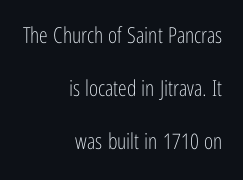
Q: Is the text bold? A: No.
Q: Is the text italic (slanted)? A: No, it is upright.
Q: Is the text underlined? A: No.
Q: How is the paragraph aligned? A: Right-aligned.
Q: Is the spacing between letters normal or unusually wide? A: Normal.
Q: Is the spacing between lines tight, normal or loose? A: Loose.
